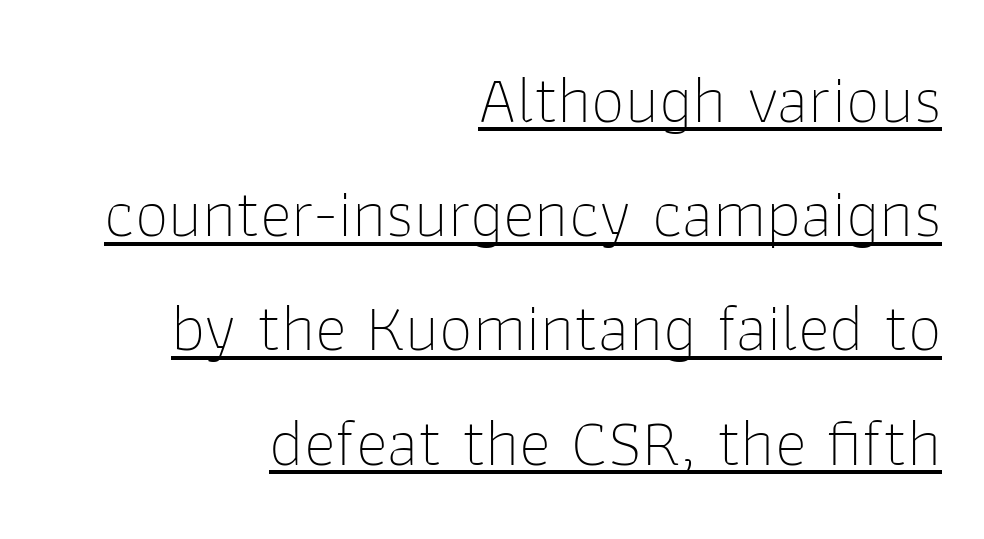
The image shows 68 px thin sans-serif type, upright; set right-aligned, normal line spacing (1.68x), normal letter spacing, underlined; low stroke contrast and a medium x-height.
